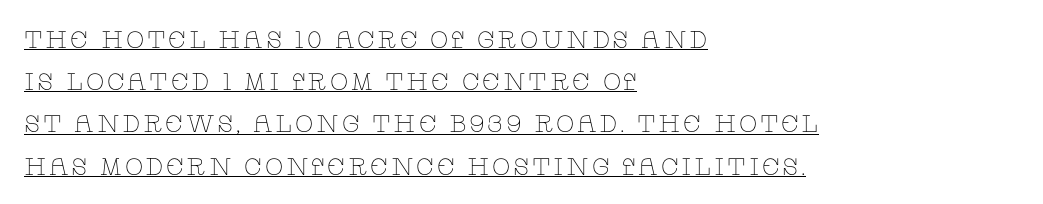
The image shows 24 px text type, upright; set left-aligned, line spacing 1.76x, underlined.
